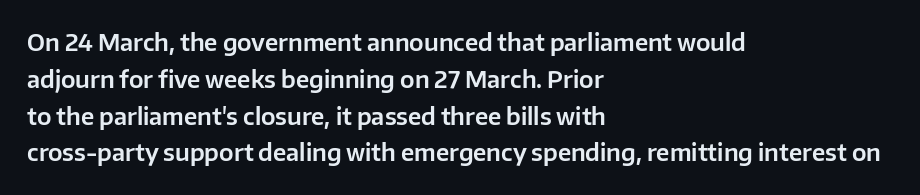
The image shows 23 px text type, upright; set left-aligned, normal line spacing (1.6x), normal letter spacing, not underlined.
